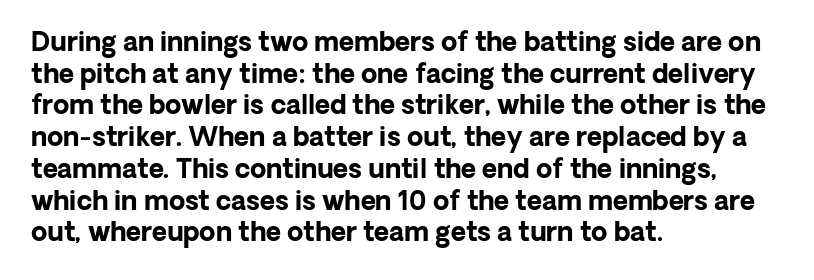
Q: Is the text bold? A: Yes.
Q: Is the text italic (slanted)? A: No, it is upright.
Q: Is the text underlined? A: No.
Q: How is the paragraph aligned? A: Left-aligned.
Q: Is the spacing between letters normal or unusually wide? A: Normal.
